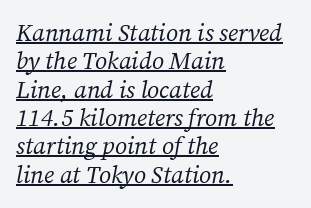
The image shows 24 px text type, italic (leaning right); set left-aligned, line spacing 1.18x, normal letter spacing, underlined.
